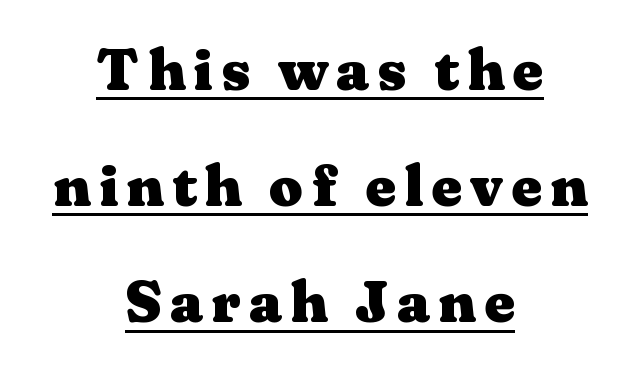
Q: Is the text bold? A: Yes.
Q: Is the text italic (slanted)? A: No, it is upright.
Q: Is the typeface a serif or a sans-serif typeface? A: Serif.
Q: Is the text underlined? A: Yes.
Q: How is the paragraph aligned? A: Centered.
Q: Is the spacing between lines tight, normal or loose? A: Loose.
Q: Width (condensed, normal, or wide)? A: Wide.
Q: Stroke contrast? A: Medium.
Q: x-height? A: Medium.
Q: Monospaced? A: No.
